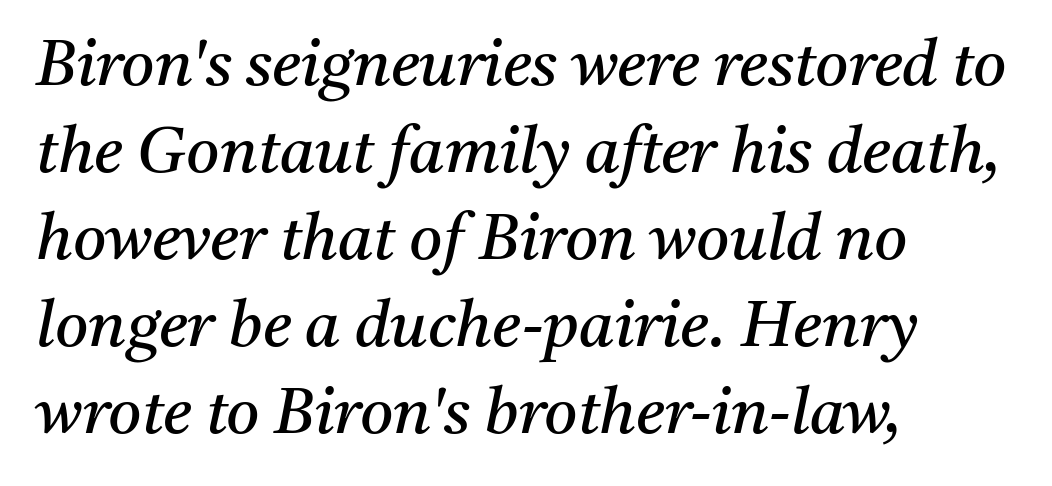
Q: Is the text bold? A: No.
Q: Is the text italic (slanted)? A: Yes, it leans right by about 11 degrees.
Q: Is the typeface a serif or a sans-serif typeface? A: Serif.
Q: Is the text underlined? A: No.
Q: How is the paragraph aligned? A: Left-aligned.
Q: Is the spacing between letters normal or unusually wide? A: Normal.
Q: Is the spacing between lines tight, normal or loose? A: Normal.
Q: Width (condensed, normal, or wide)? A: Normal.
Q: Stroke contrast? A: Medium.
Q: x-height? A: Medium.
Q: Monospaced? A: No.
